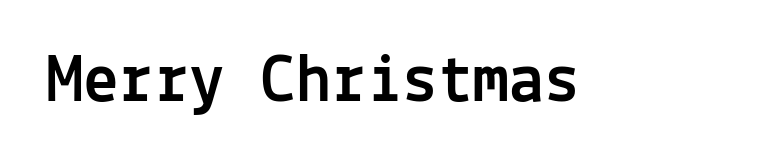
The image shows 71 px sans-serif type, upright, monospaced; set normal letter spacing, not underlined; a medium x-height.
